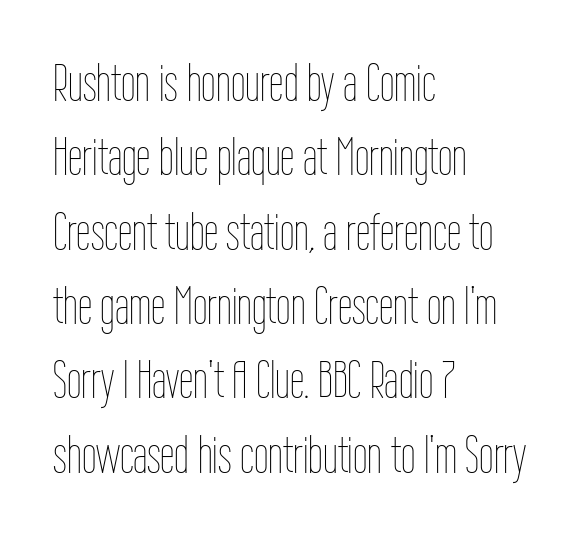
The image shows 52 px thin, condensed type, upright; set left-aligned, normal line spacing (1.43x), normal letter spacing, not underlined; low stroke contrast and a medium x-height.
